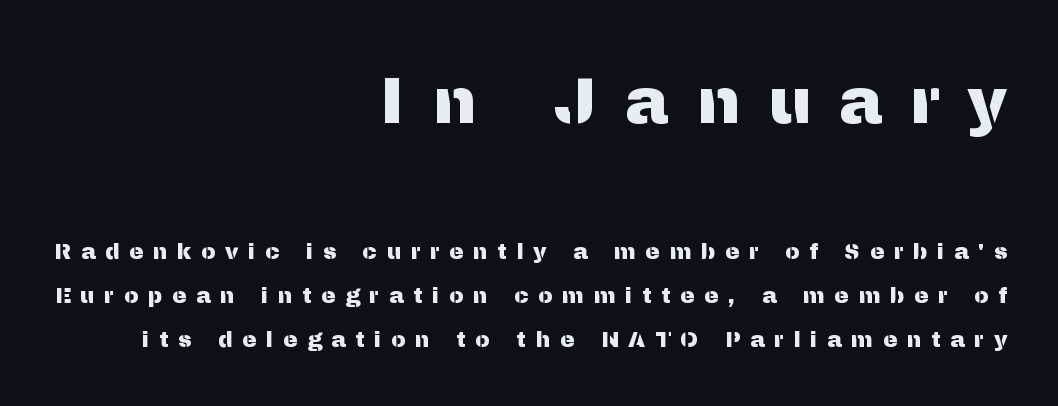
The image shows 65 px sans-serif type, upright; set right-aligned, loose line spacing (2.01x), unusually wide letter spacing (+0.43 em), not underlined; the first (top) block is 2.95x larger; medium stroke contrast and a medium x-height.
